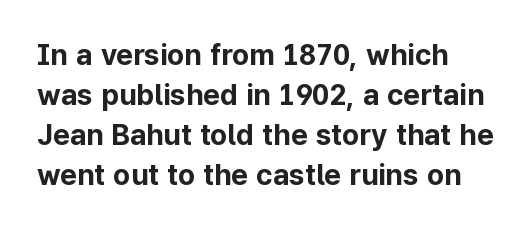
{"serif": "no", "italic": "no", "bold": "yes", "weight": "bold", "width": "normal", "stroke_contrast": "low", "x_height": "medium", "monospaced": "no", "underline": "no", "align": "left", "line_spacing": "normal", "line_spacing_ratio": 1.38, "letter_spacing": "normal", "letter_spacing_em": 0.0, "glyph_px": 29}
